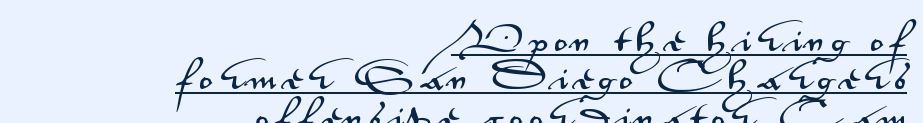
The image shows 28 px wide sans-serif type; set right-aligned, normal line spacing (1.37x), unusually wide letter spacing (+0.23 em), underlined; medium stroke contrast and a small x-height.
